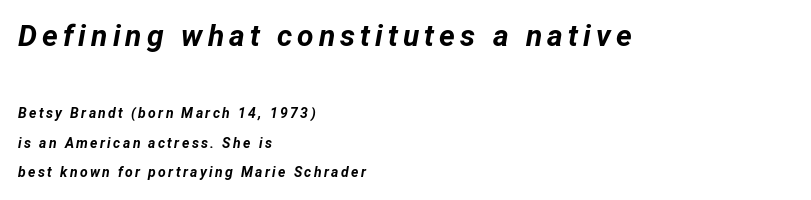
Q: Is the text bold? A: Yes.
Q: Is the text italic (slanted)? A: Yes, it leans right by about 12 degrees.
Q: Is the text underlined? A: No.
Q: How is the paragraph aligned? A: Left-aligned.
Q: Is the spacing between lines tight, normal or loose? A: Loose.
Q: Which block of text is set in a larger size, the first (top) or the second (bottom)? A: The first (top) one.
Q: Width (condensed, normal, or wide)? A: Normal.
Q: Stroke contrast? A: Low.
Q: x-height? A: Medium.
Q: Monospaced? A: No.
